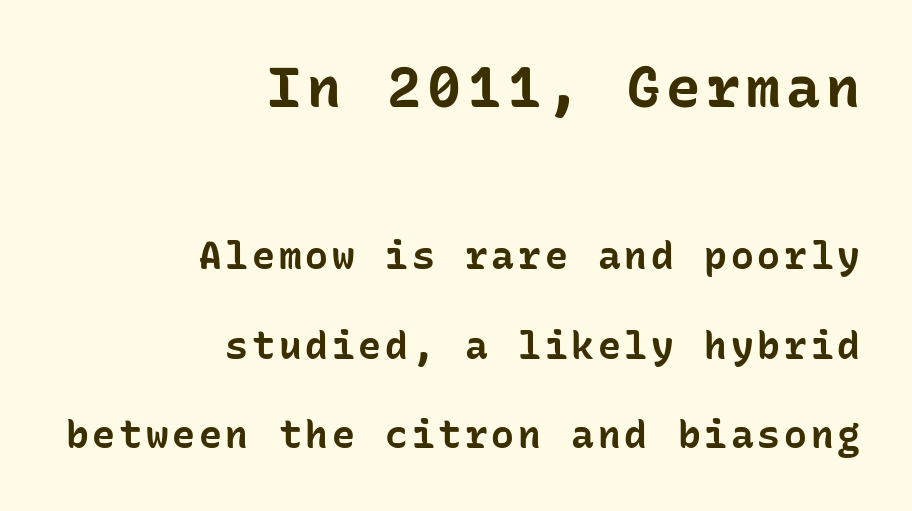
The image shows 57 px bold sans-serif type, upright, monospaced; set right-aligned, loose line spacing (2.36x), not underlined; the first (top) block is 1.5x larger; low stroke contrast and a medium x-height.
